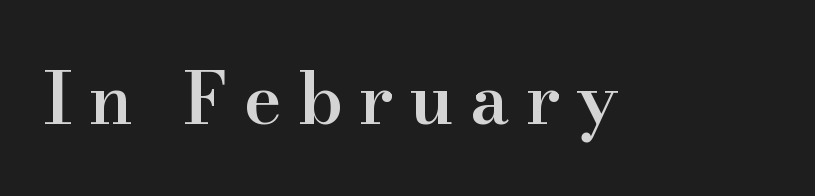
This rendering employs a face with finishing strokes, i.e., a serif. Vertical strokes here are truly vertical. Each glyph is drawn with semibold strokes, heavier than normal yet not fully bold. Tracking here is generous; glyphs stand well apart from one another. Do the characters align in a grid? No, the font is proportional. Only glyphs here, with clear space below each row.
